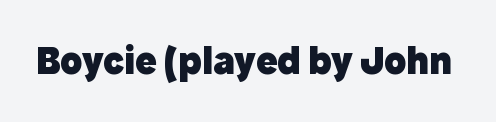
The font's upright variant was chosen for this text. The line texture is even and compact thanks to regular tracking. A typesetter would call this proportional, since set widths differ per character. Has an underline been added? It has not. Does the type have serifs? No, each stem ends abruptly. Heavy-handed strokes throughout: this text is bold.
